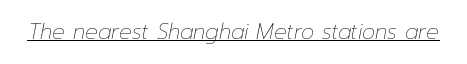
Q: Is the text bold? A: No.
Q: Is the text italic (slanted)? A: Yes, it leans right by about 12 degrees.
Q: Is the text underlined? A: Yes.
Q: Is the spacing between letters normal or unusually wide? A: Normal.
